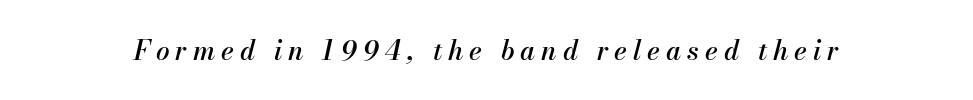
Style check: oblique. In terms of letterspacing, this is a distinctly airy, spread setting. The baseline area is clear.
